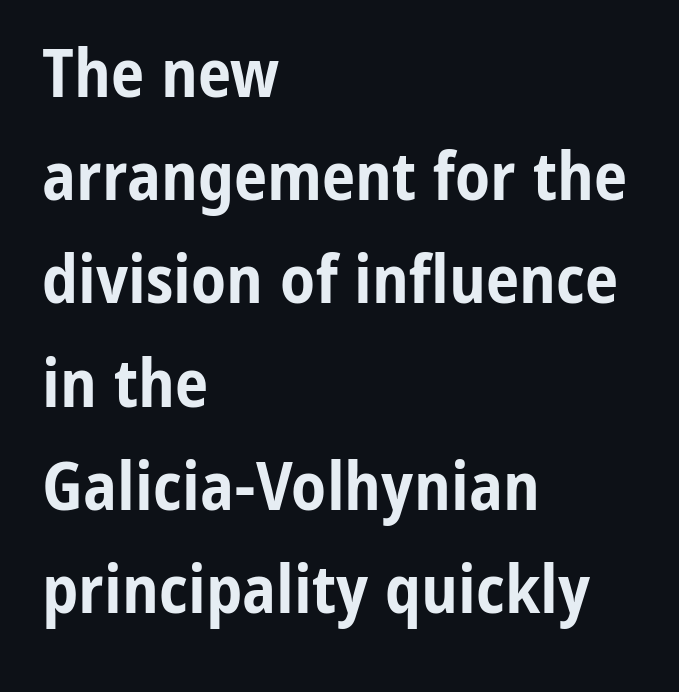
Q: Is the text bold? A: Yes.
Q: Is the text italic (slanted)? A: No, it is upright.
Q: Is the typeface a serif or a sans-serif typeface? A: Sans-serif.
Q: Is the text underlined? A: No.
Q: How is the paragraph aligned? A: Left-aligned.
Q: Is the spacing between letters normal or unusually wide? A: Normal.
Q: Is the spacing between lines tight, normal or loose? A: Normal.
Q: Width (condensed, normal, or wide)? A: Condensed.
Q: Stroke contrast? A: Low.
Q: x-height? A: Medium.
Q: Monospaced? A: No.
